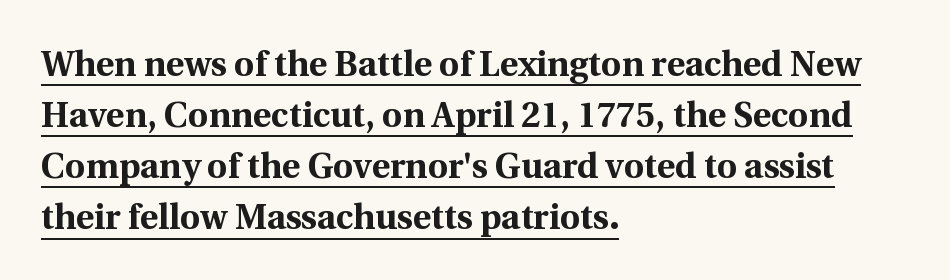
The image shows 35 px bold serif type, upright; set left-aligned, normal line spacing (1.46x), normal letter spacing, underlined; a medium x-height.
